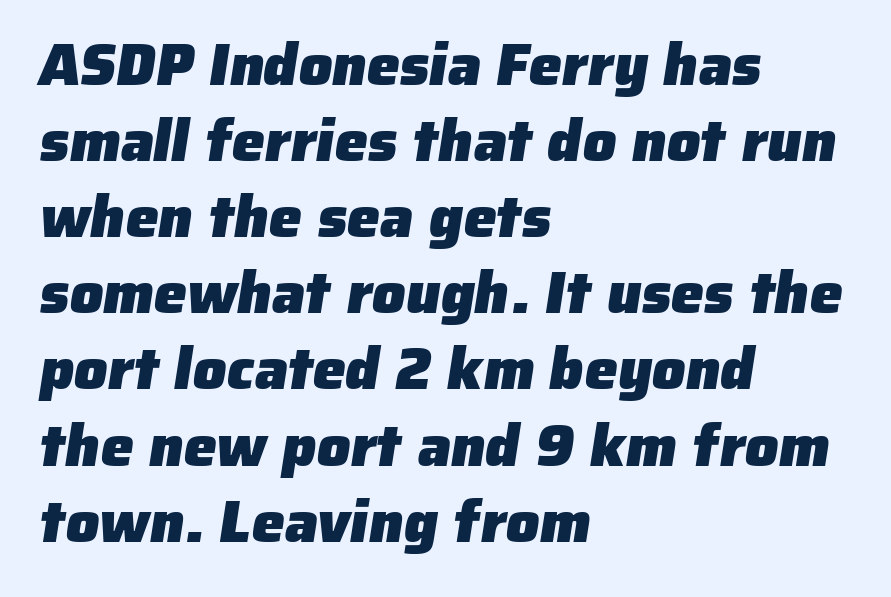
The space between consecutive lines is moderate. Check under the words: just untouched page. Does the type have serifs? No, each stem ends abruptly. Strokes here are thick enough to call this a true bold. Line beginnings align vertically; line endings do not.
